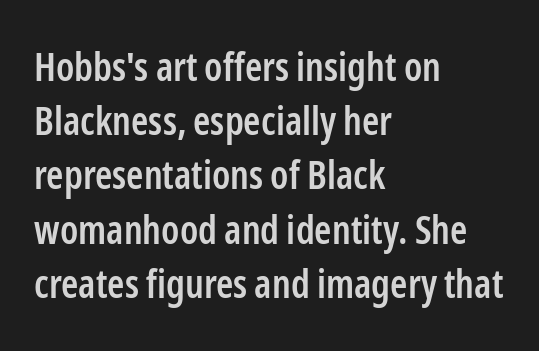
Q: Is the text bold? A: Semi-bold.
Q: Is the text italic (slanted)? A: No, it is upright.
Q: Is the typeface a serif or a sans-serif typeface? A: Sans-serif.
Q: Is the text underlined? A: No.
Q: How is the paragraph aligned? A: Left-aligned.
Q: Is the spacing between letters normal or unusually wide? A: Normal.
Q: Is the spacing between lines tight, normal or loose? A: Normal.
Q: Width (condensed, normal, or wide)? A: Condensed.
Q: Stroke contrast? A: Low.
Q: x-height? A: Medium.
Q: Monospaced? A: No.
